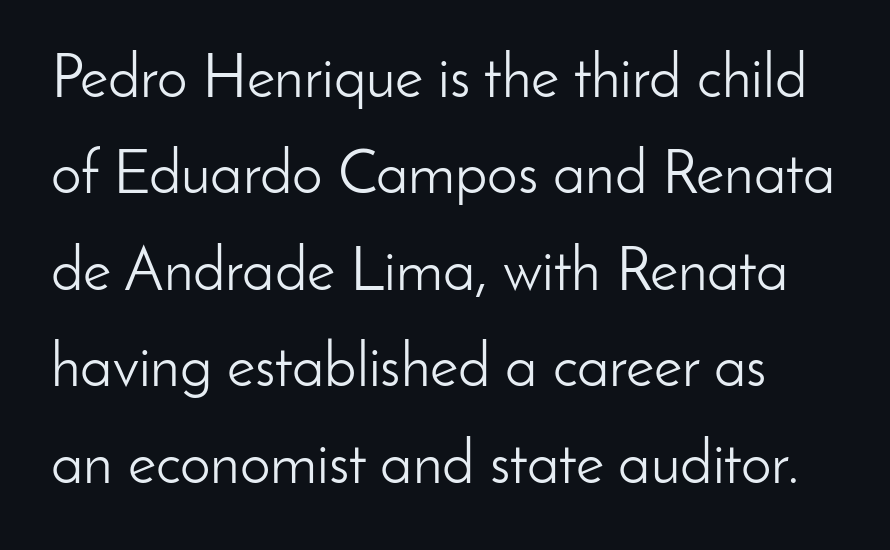
The image shows 61 px light sans-serif type, upright; set normal line spacing (1.58x), normal letter spacing, not underlined; low stroke contrast and a small x-height.
